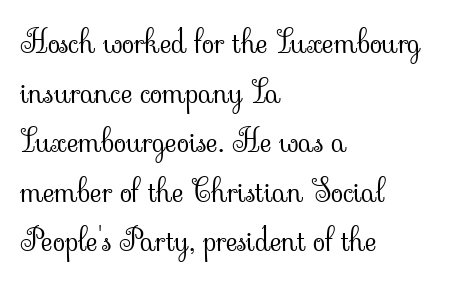
{"serif": "yes", "italic": "no", "bold": "no", "weight": "light", "width": "normal", "stroke_contrast": "low", "x_height": "small", "monospaced": "no", "underline": "no", "align": "left", "line_spacing": "normal", "line_spacing_ratio": 1.55, "letter_spacing": "normal", "letter_spacing_em": 0.0, "glyph_px": 32}
